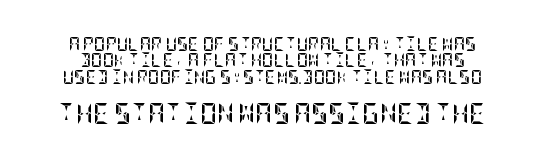
Q: Is the text bold? A: Yes.
Q: Is the text italic (slanted)? A: No, it is upright.
Q: Is the text underlined? A: No.
Q: Is the spacing between letters normal or unusually wide? A: Normal.
Q: Which block of text is set in a larger size, the first (top) or the second (bottom)? A: The second (bottom) one.
